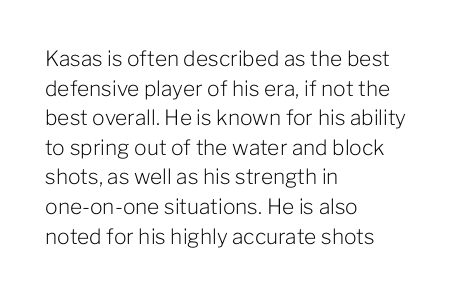
Q: Is the text bold? A: No.
Q: Is the text italic (slanted)? A: No, it is upright.
Q: Is the text underlined? A: No.
Q: How is the paragraph aligned? A: Left-aligned.
Q: Is the spacing between letters normal or unusually wide? A: Normal.
Q: Is the spacing between lines tight, normal or loose? A: Normal.
